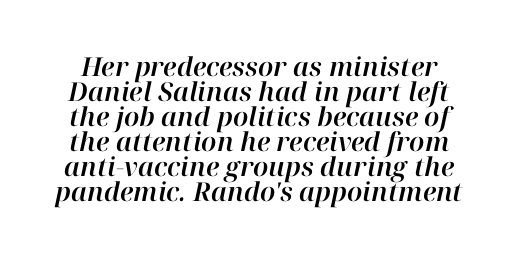
{"italic": "yes", "lean": "right", "slant_degrees": 12, "underline": "no", "line_spacing": "tight", "line_spacing_ratio": 0.96, "letter_spacing": "normal", "letter_spacing_em": 0.0, "glyph_px": 26}
